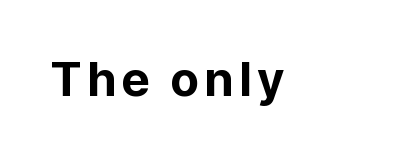
Font category for this specimen: sans-serif. Spacing verdict: proportional, widths tailored to each character. Underlining? Definitely not there. No italicization has been applied; the sample stays upright.
